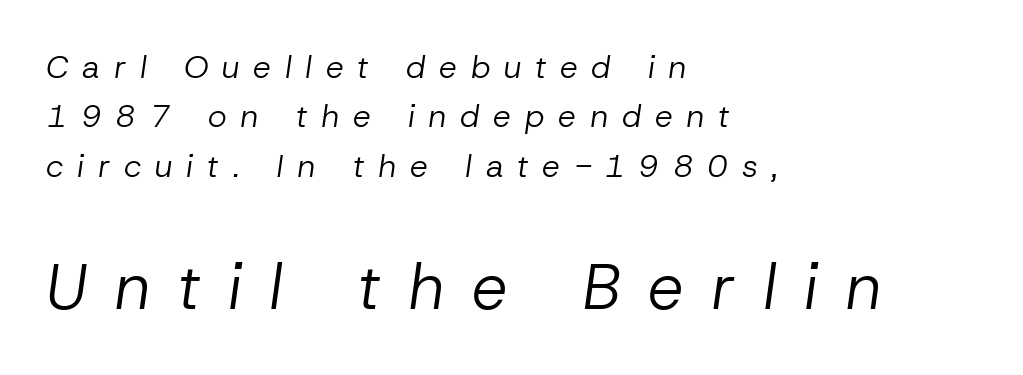
{"italic": "yes", "lean": "right", "slant_degrees": 8, "bold": "no", "weight": "regular", "width": "normal", "stroke_contrast": "low", "x_height": "medium", "monospaced": "no", "underline": "no", "align": "left", "line_spacing": "normal", "line_spacing_ratio": 1.54, "letter_spacing": "wide", "letter_spacing_em": 0.43, "larger_block": "second", "size_ratio": 2.0, "glyph_px": 64}
